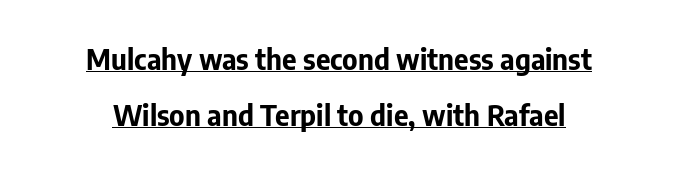
The image shows 28 px bold sans-serif type, upright; set centered, loose line spacing (2.01x), normal letter spacing, underlined; low stroke contrast and a medium x-height.
